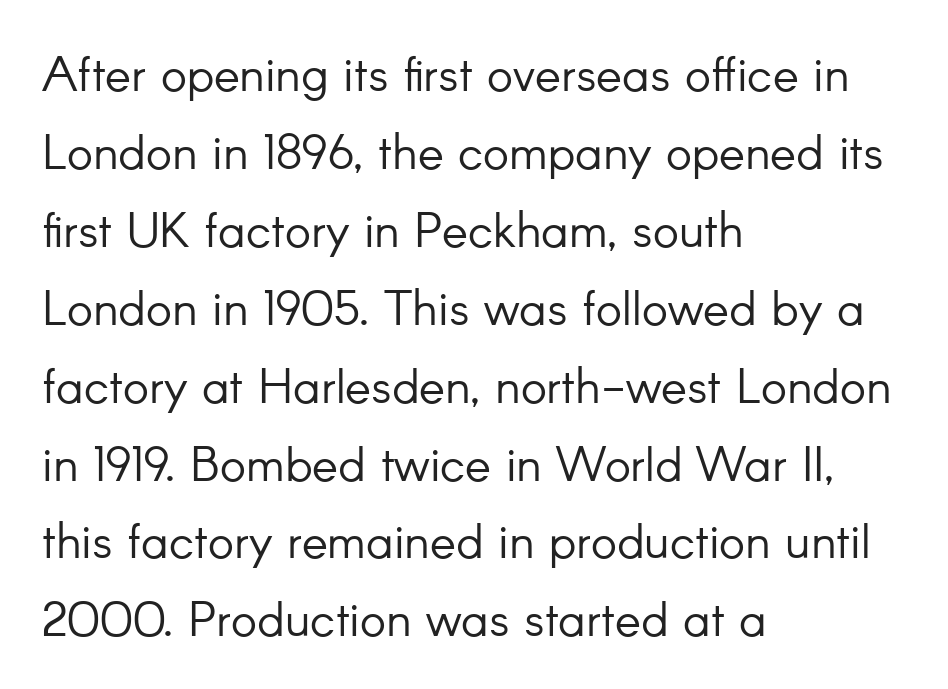
The image shows 49 px light sans-serif type, upright; set left-aligned, normal line spacing (1.59x), normal letter spacing, not underlined; low stroke contrast and a small x-height.
